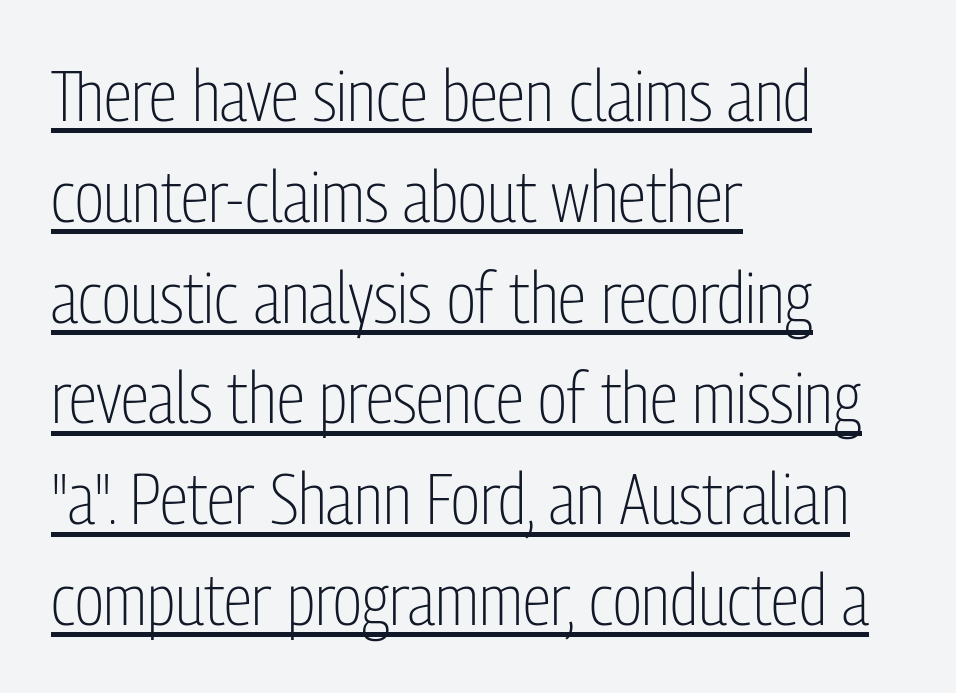
Q: Is the text bold? A: No.
Q: Is the text italic (slanted)? A: No, it is upright.
Q: Is the typeface a serif or a sans-serif typeface? A: Sans-serif.
Q: Is the text underlined? A: Yes.
Q: How is the paragraph aligned? A: Left-aligned.
Q: Is the spacing between letters normal or unusually wide? A: Normal.
Q: Is the spacing between lines tight, normal or loose? A: Normal.
Q: Width (condensed, normal, or wide)? A: Condensed.
Q: Stroke contrast? A: Low.
Q: x-height? A: Medium.
Q: Monospaced? A: No.
